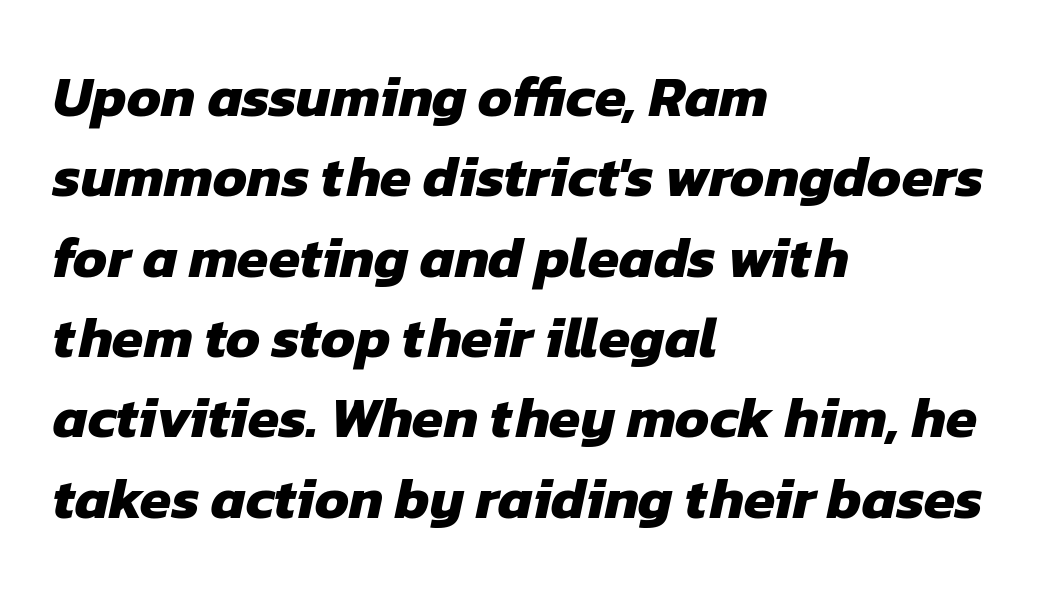
The image shows 57 px heavy sans-serif type; set left-aligned, normal line spacing (1.41x), normal letter spacing, not underlined; low stroke contrast and a medium x-height.
